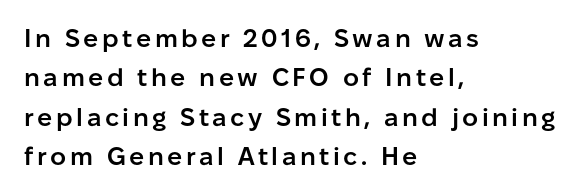
{"italic": "no", "bold": "semi", "underline": "no", "align": "left", "line_spacing": "normal", "line_spacing_ratio": 1.58, "glyph_px": 25}
